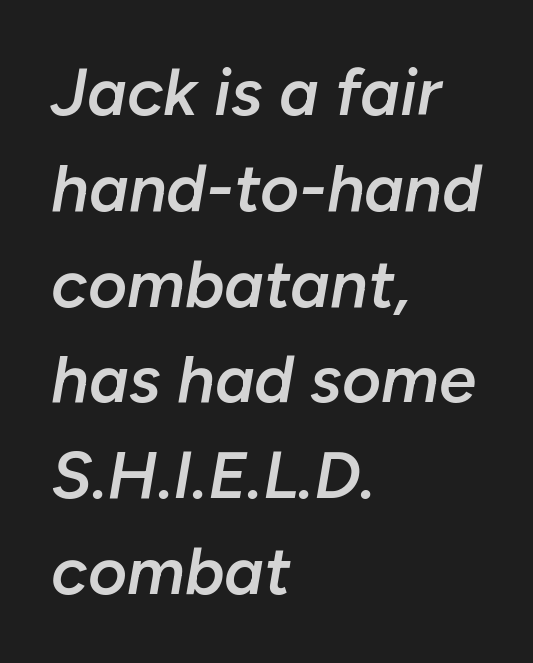
The image shows 67 px semibold type, italic (leaning right); set left-aligned, normal line spacing (1.43x), normal letter spacing, not underlined; low stroke contrast and a medium x-height.
